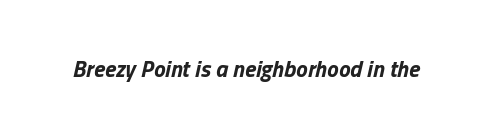
Typographic density is high because the face is bold. Nobody touched the tracking dial on this one. The passage shown leans; its letterforms are oblique. Plain, unruled lines of type.
